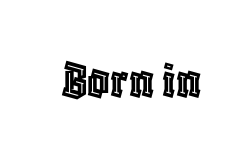
The image shows 55 px condensed type, upright; set normal letter spacing, not underlined; a large x-height.
